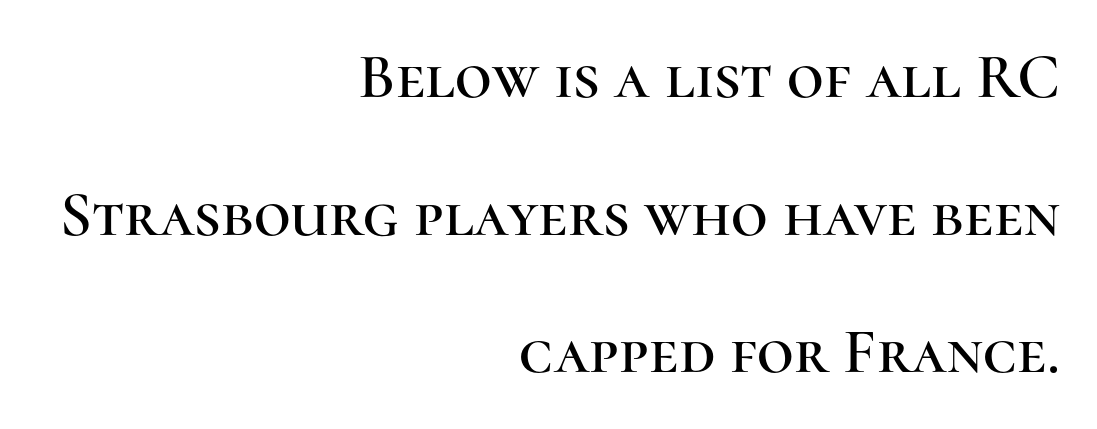
Q: Is the text italic (slanted)? A: No, it is upright.
Q: Is the typeface a serif or a sans-serif typeface? A: Serif.
Q: Is the text underlined? A: No.
Q: How is the paragraph aligned? A: Right-aligned.
Q: Is the spacing between letters normal or unusually wide? A: Normal.
Q: Is the spacing between lines tight, normal or loose? A: Loose.
Q: Width (condensed, normal, or wide)? A: Normal.
Q: Stroke contrast? A: High.
Q: x-height? A: Medium.
Q: Monospaced? A: No.
